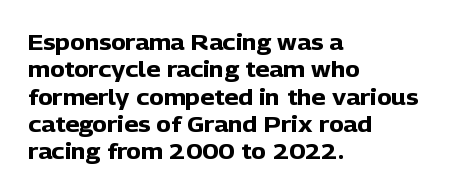
Q: Is the text bold? A: Yes.
Q: Is the text italic (slanted)? A: No, it is upright.
Q: Is the text underlined? A: No.
Q: How is the paragraph aligned? A: Left-aligned.
Q: Is the spacing between letters normal or unusually wide? A: Normal.
